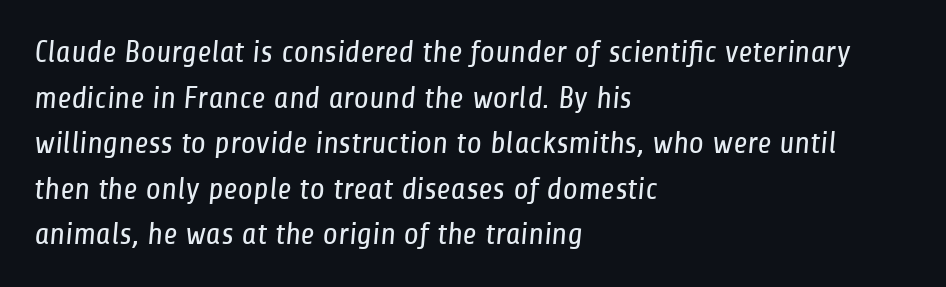
{"serif": "no", "bold": "no", "weight": "regular", "width": "condensed", "stroke_contrast": "low", "x_height": "medium", "monospaced": "no", "underline": "no", "align": "left", "line_spacing": "normal", "line_spacing_ratio": 1.47, "letter_spacing": "normal", "letter_spacing_em": 0.0, "glyph_px": 31}
